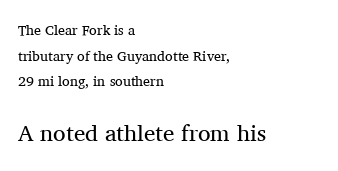
{"italic": "no", "bold": "no", "underline": "no", "align": "left", "line_spacing_ratio": 1.83, "letter_spacing": "normal", "letter_spacing_em": 0.0, "larger_block": "second", "size_ratio": 1.64, "glyph_px": 23}
